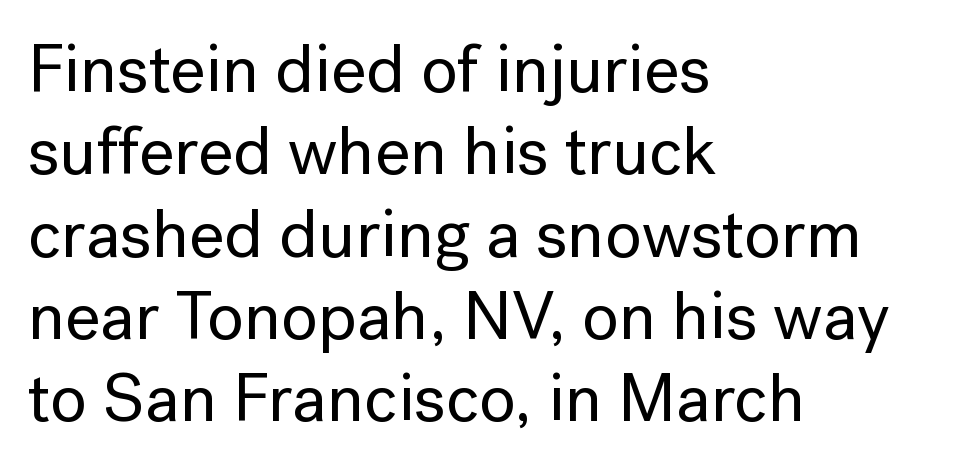
Q: Is the text italic (slanted)? A: No, it is upright.
Q: Is the typeface a serif or a sans-serif typeface? A: Sans-serif.
Q: Is the text underlined? A: No.
Q: How is the paragraph aligned? A: Left-aligned.
Q: Is the spacing between letters normal or unusually wide? A: Normal.
Q: Width (condensed, normal, or wide)? A: Normal.
Q: Stroke contrast? A: Low.
Q: x-height? A: Medium.
Q: Monospaced? A: No.
